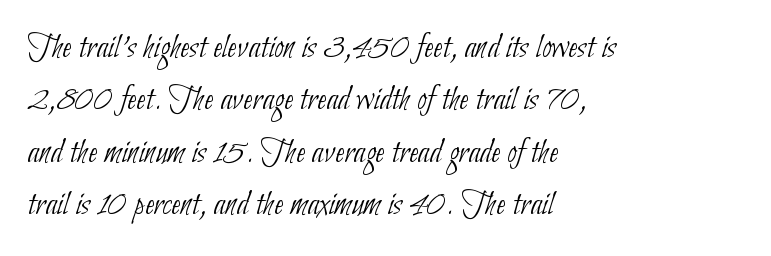
The image shows 35 px thin, condensed sans-serif type; set left-aligned, normal line spacing (1.5x), normal letter spacing, not underlined; low stroke contrast and a small x-height.
